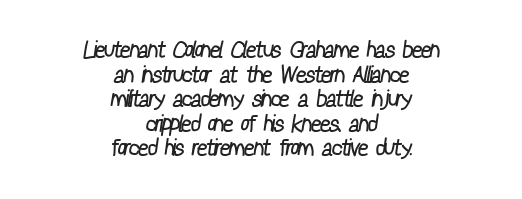
Q: Is the text bold? A: No.
Q: Is the text underlined? A: No.
Q: How is the paragraph aligned? A: Centered.
Q: Is the spacing between letters normal or unusually wide? A: Normal.
Q: Is the spacing between lines tight, normal or loose? A: Tight.
